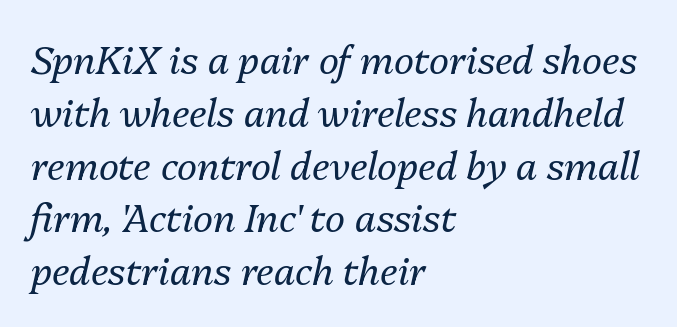
The image shows 38 px regular-weight type, italic (leaning right); set left-aligned, normal line spacing (1.39x), normal letter spacing, not underlined; medium stroke contrast and a medium x-height.
